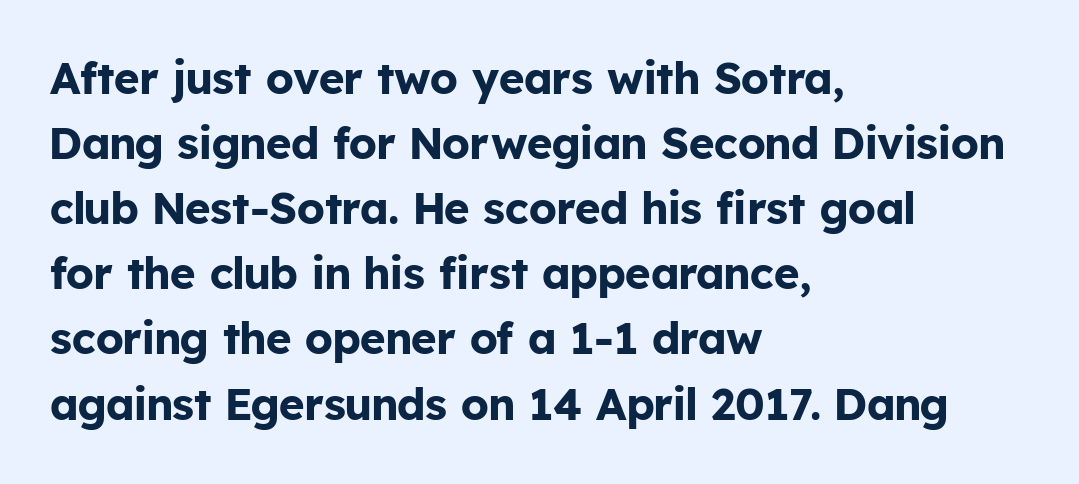
{"serif": "no", "italic": "no", "bold": "yes", "weight": "bold", "width": "normal", "stroke_contrast": "low", "x_height": "medium", "monospaced": "no", "underline": "no", "align": "left", "line_spacing": "normal", "line_spacing_ratio": 1.48, "letter_spacing": "normal", "letter_spacing_em": 0.0, "glyph_px": 44}
